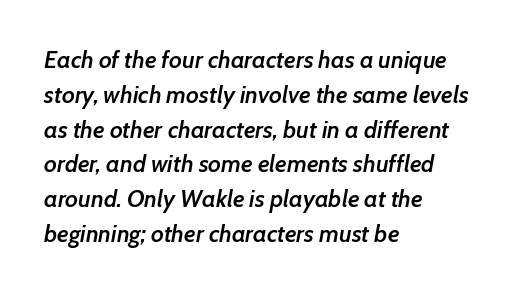
The image shows 24 px text type, italic (leaning right); set left-aligned, normal line spacing (1.45x), normal letter spacing, not underlined.
